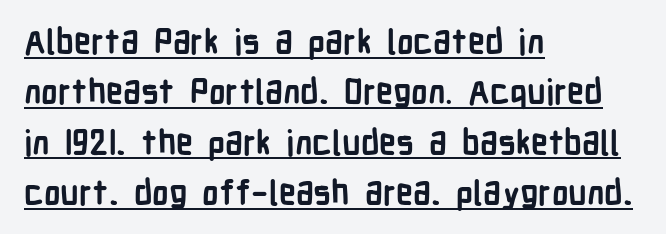
Spacing verdict: proportional, widths tailored to each character. These lines were composed using upright roman letters. The letters carry no serifs — their stems end cleanly without finishing strokes. Nobody touched the tracking dial on this one. Caption: bold face, heavy strokes.
